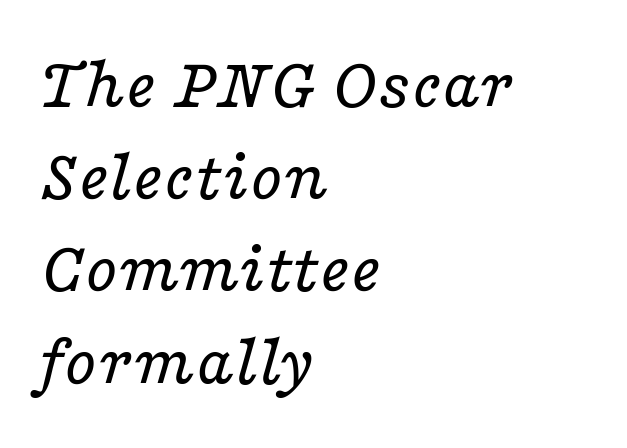
Style check: oblique. Type without underlining. These lines are set flush left with a ragged right edge. The type is set solid horizontally, with unmodified tracking. Does the type have serifs? Yes, each stem ends in a small foot.
